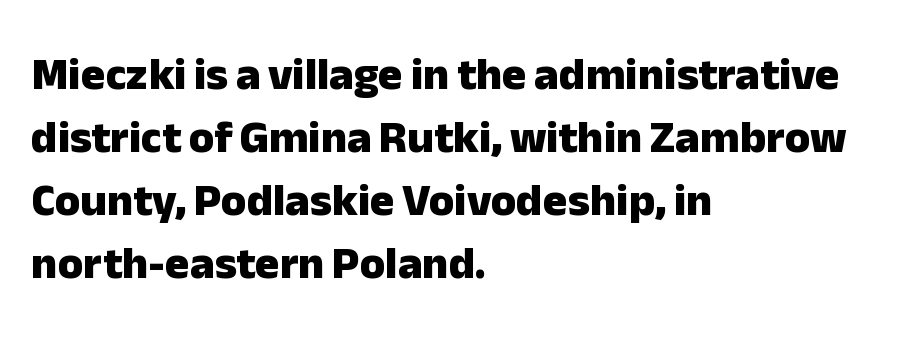
The image shows 46 px heavy sans-serif type, upright; set left-aligned, normal line spacing (1.37x), normal letter spacing, not underlined; low stroke contrast and a medium x-height.
